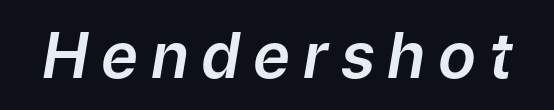
The image shows 63 px text type, italic (leaning right); set unusually wide letter spacing (+0.2 em), not underlined; low stroke contrast and a medium x-height.
